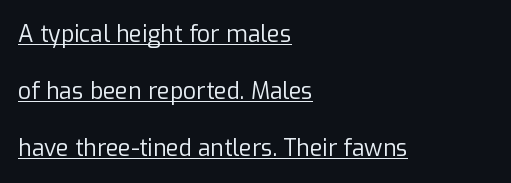
{"italic": "no", "bold": "no", "underline": "yes", "align": "left", "line_spacing": "loose", "line_spacing_ratio": 2.48, "letter_spacing": "normal", "letter_spacing_em": 0.0, "glyph_px": 23}
